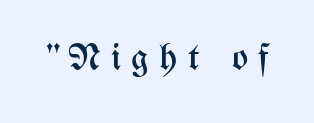
Between one letter and the next there's a generous, obvious gap. Bold? No — there's no thickening of the strokes. The foot of each line stays bare and open. This sample uses an upright cut, with every glyph sitting square on the baseline.
